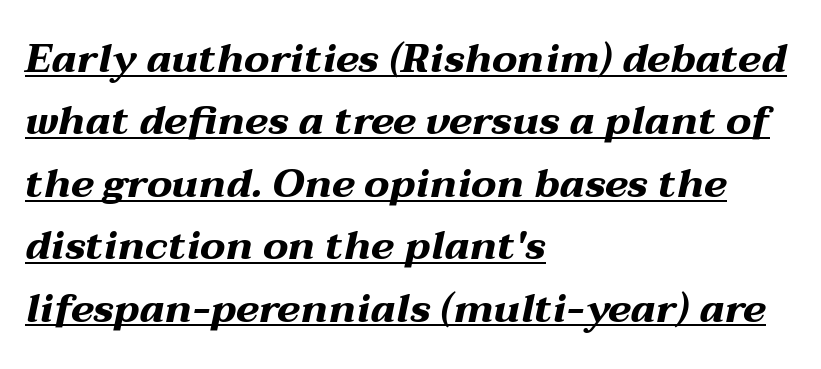
Check the space under the baseline: a stroke is drawn there. This sample is left-justified, so line endings fall wherever the words run out. Students, observe: this is what conventionally led text looks like. The glyphs have the mass of a bold cut. Slant detected: the letters are inclined.
